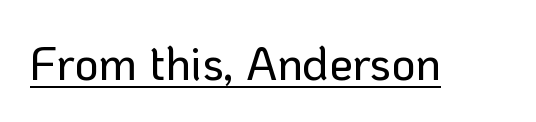
Q: Is the text italic (slanted)? A: No, it is upright.
Q: Is the typeface a serif or a sans-serif typeface? A: Sans-serif.
Q: Is the text underlined? A: Yes.
Q: Is the spacing between letters normal or unusually wide? A: Normal.
Q: Width (condensed, normal, or wide)? A: Normal.
Q: Stroke contrast? A: Low.
Q: x-height? A: Medium.
Q: Monospaced? A: No.
